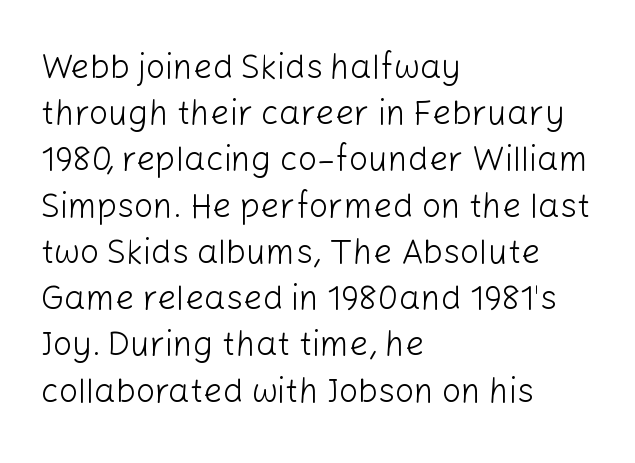
{"serif": "no", "italic": "no", "bold": "no", "weight": "light", "width": "normal", "stroke_contrast": "low", "x_height": "medium", "monospaced": "no", "underline": "no", "align": "left", "line_spacing": "normal", "line_spacing_ratio": 1.36, "letter_spacing": "normal", "letter_spacing_em": 0.0, "glyph_px": 34}
